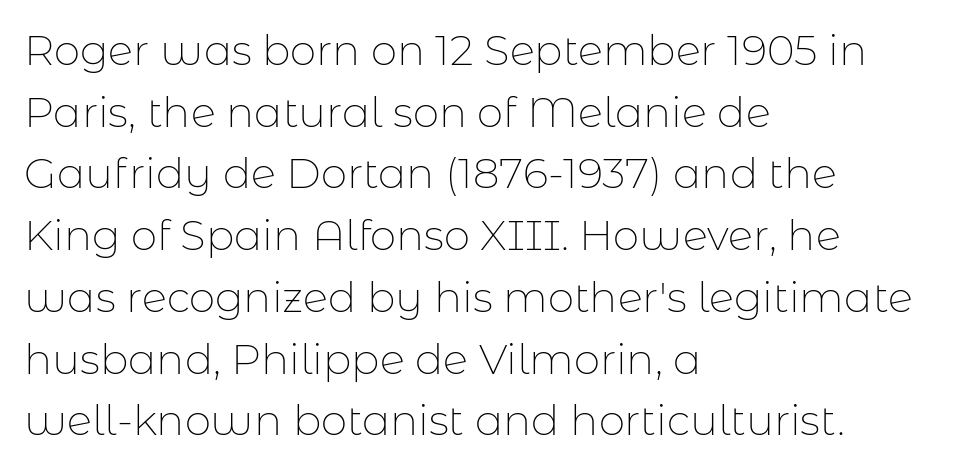
This sample has the flowing, uneven cadence of proportional lettering. Quick note: interline space is typical. The weight tops out at a normal text grade. Does the copy run flush right? No — it runs flush left. Posture: straight, roman, zero tilt.
